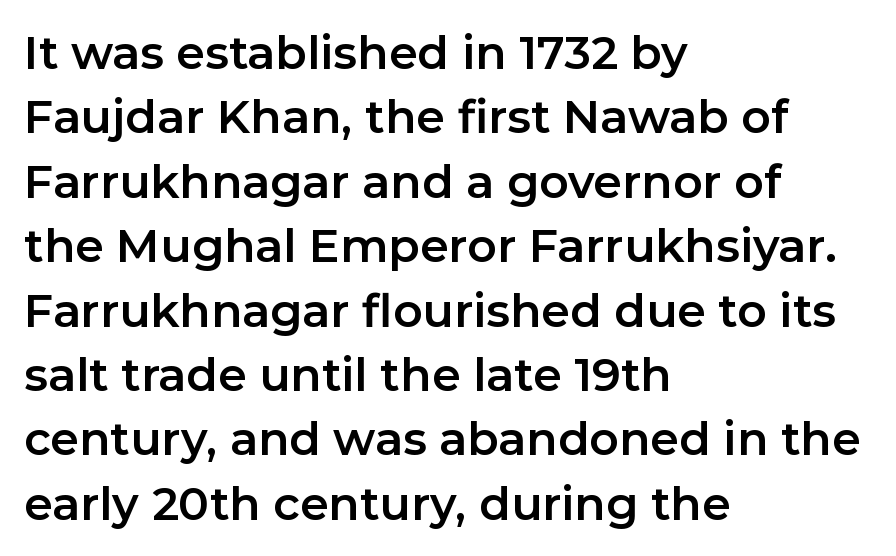
{"serif": "no", "italic": "no", "width": "normal", "stroke_contrast": "low", "x_height": "medium", "monospaced": "no", "underline": "no", "align": "left", "line_spacing": "normal", "line_spacing_ratio": 1.4, "letter_spacing": "normal", "letter_spacing_em": 0.0, "glyph_px": 46}
